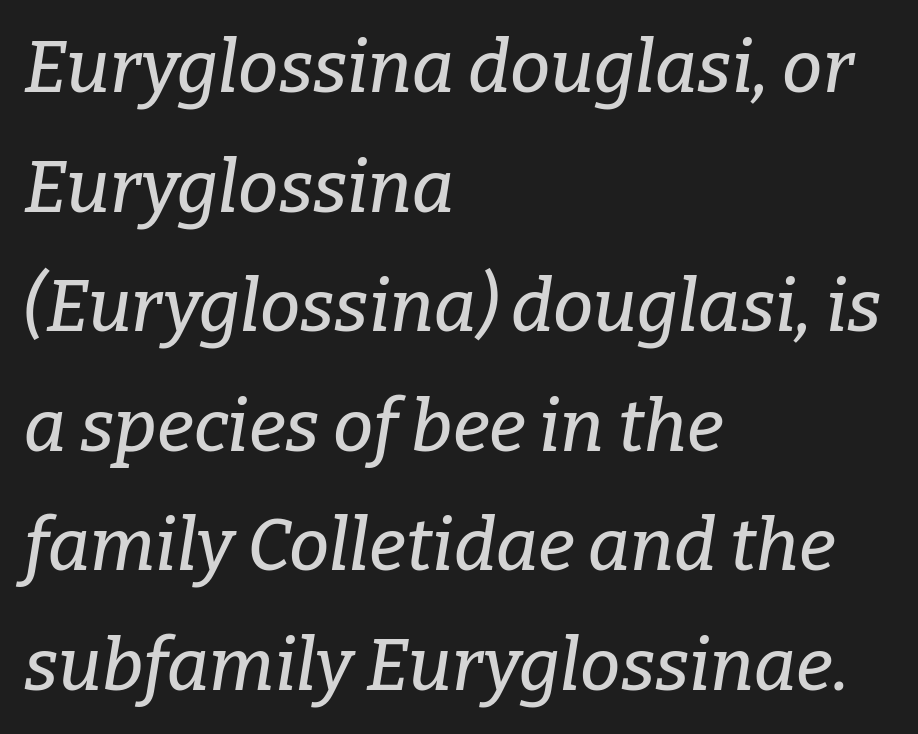
The image shows 72 px serif type, italic (leaning right); set left-aligned, normal line spacing (1.66x), normal letter spacing, not underlined; low stroke contrast and a medium x-height.
